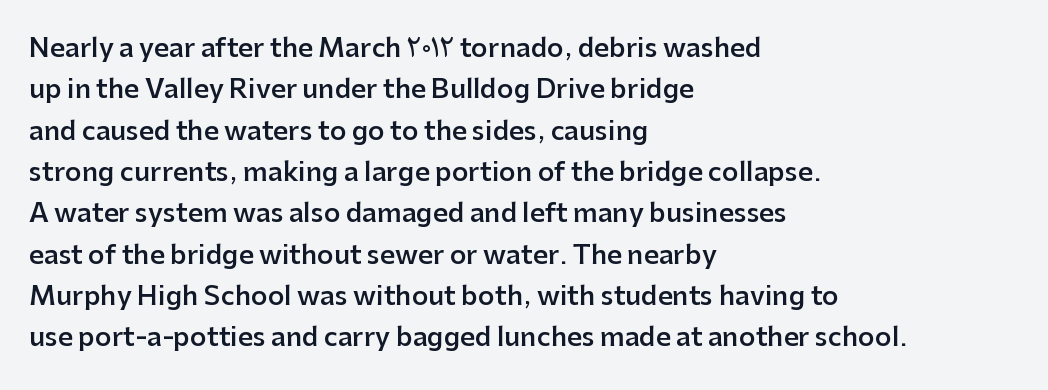
{"italic": "no", "bold": "semi", "underline": "no", "align": "left", "line_spacing": "normal", "line_spacing_ratio": 1.59, "letter_spacing": "normal", "letter_spacing_em": 0.0, "glyph_px": 26}
